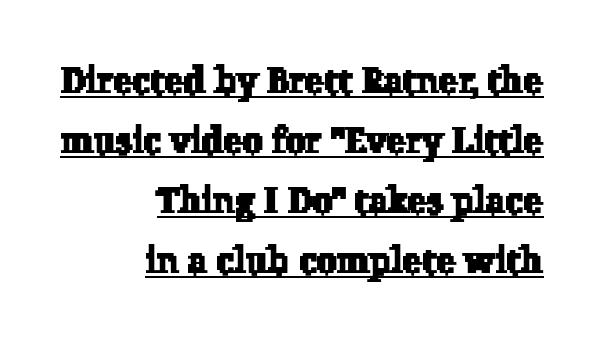
{"serif": "yes", "width": "normal", "stroke_contrast": "low", "x_height": "medium", "monospaced": "no", "underline": "yes", "align": "right", "line_spacing": "normal", "line_spacing_ratio": 1.67, "letter_spacing": "normal", "letter_spacing_em": 0.0, "glyph_px": 36}
